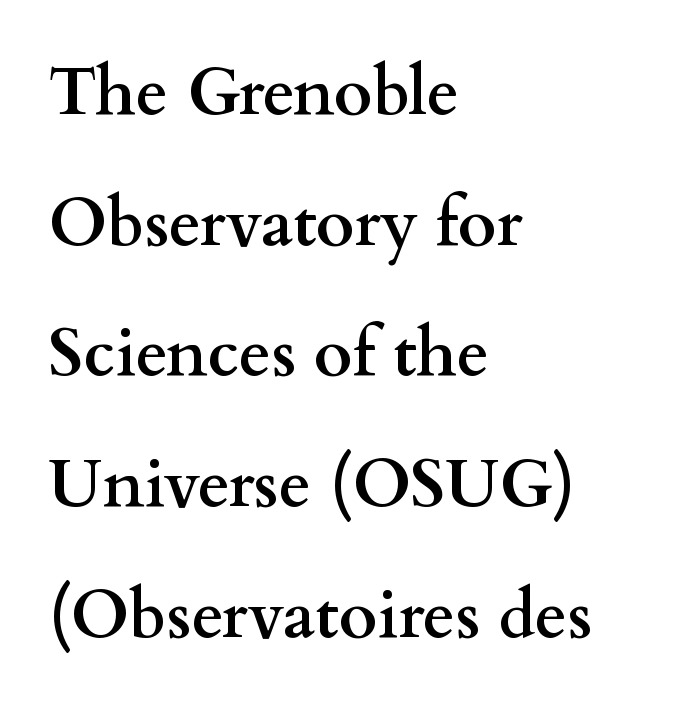
The image shows 66 px semibold, wide serif type, upright; set left-aligned, loose line spacing (1.98x), normal letter spacing, not underlined; medium stroke contrast and a small x-height.
